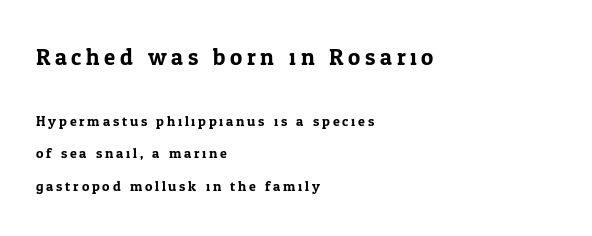
{"italic": "no", "underline": "no", "align": "left", "line_spacing": "loose", "line_spacing_ratio": 2.32, "letter_spacing": "wide", "letter_spacing_em": 0.2, "larger_block": "first", "size_ratio": 1.64, "glyph_px": 23}
